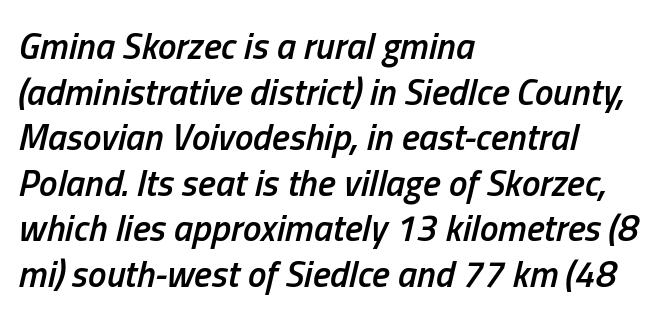
Q: Is the text bold? A: Semi-bold.
Q: Is the text italic (slanted)? A: Yes, it leans right by about 13 degrees.
Q: Is the text underlined? A: No.
Q: How is the paragraph aligned? A: Left-aligned.
Q: Is the spacing between letters normal or unusually wide? A: Normal.
Q: Width (condensed, normal, or wide)? A: Condensed.
Q: Stroke contrast? A: Low.
Q: x-height? A: Medium.
Q: Monospaced? A: No.
